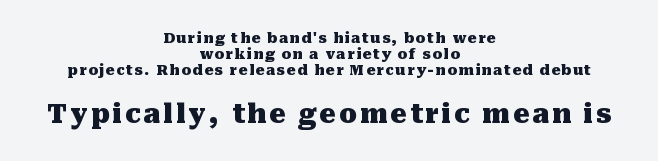
The image shows 26 px bold type, upright; set centered, tight line spacing (1.13x), not underlined; the second (bottom) block is 1.86x larger.
